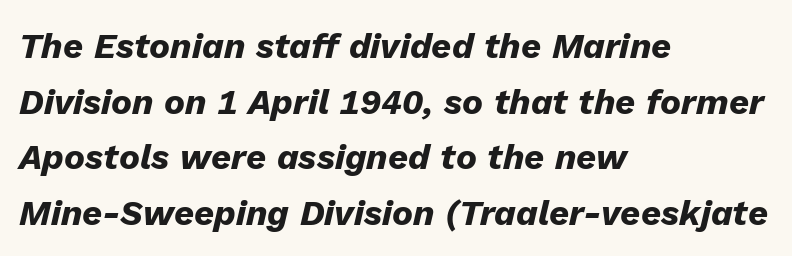
The image shows 35 px heavy type, italic (leaning right); set left-aligned, normal line spacing (1.59x), normal letter spacing, not underlined; low stroke contrast and a medium x-height.
